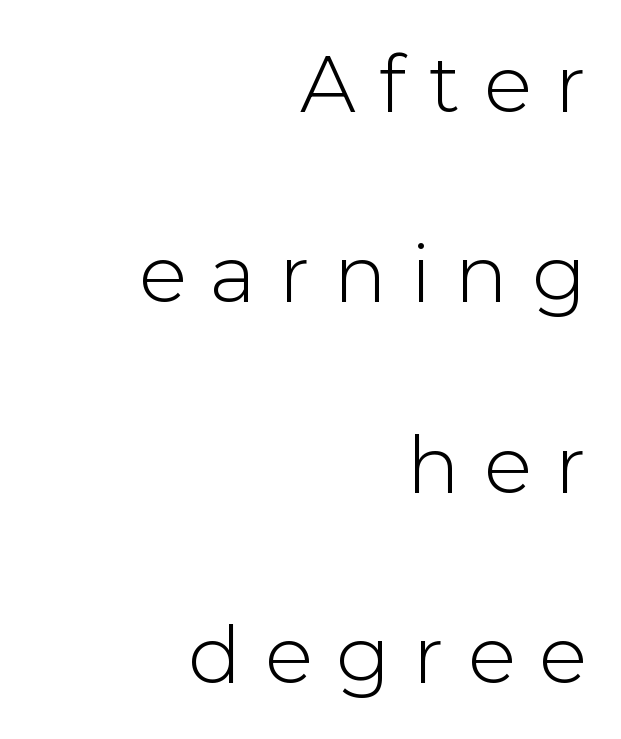
The image shows 79 px light sans-serif type, upright; set right-aligned, loose line spacing (2.41x), unusually wide letter spacing (+0.3 em), not underlined; low stroke contrast and a medium x-height.
